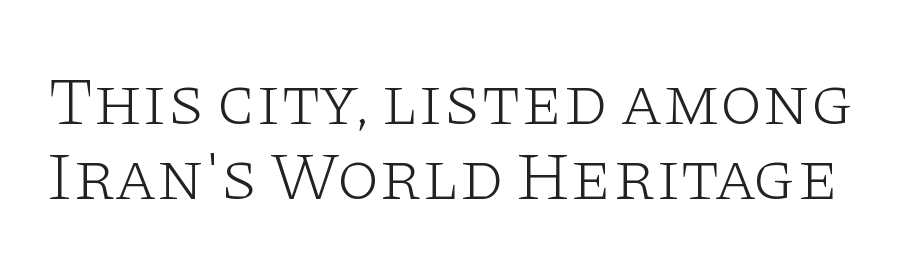
{"serif": "yes", "italic": "no", "bold": "no", "weight": "light", "width": "wide", "stroke_contrast": "low", "x_height": "large", "monospaced": "no", "underline": "no", "line_spacing": "tight", "line_spacing_ratio": 1.09, "letter_spacing": "normal", "letter_spacing_em": 0.0, "glyph_px": 69}
